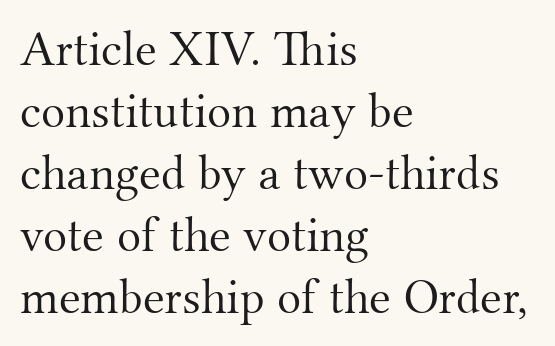
{"serif": "yes", "italic": "no", "bold": "no", "weight": "light", "width": "normal", "stroke_contrast": "medium", "x_height": "small", "monospaced": "no", "underline": "no", "align": "left", "line_spacing_ratio": 1.24, "letter_spacing": "normal", "letter_spacing_em": 0.0, "glyph_px": 50}
